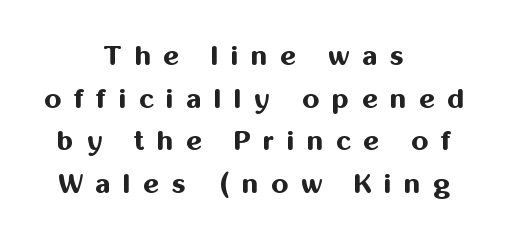
The image shows 27 px bold type, upright; set centered, normal line spacing (1.58x), unusually wide letter spacing (+0.47 em), not underlined.
